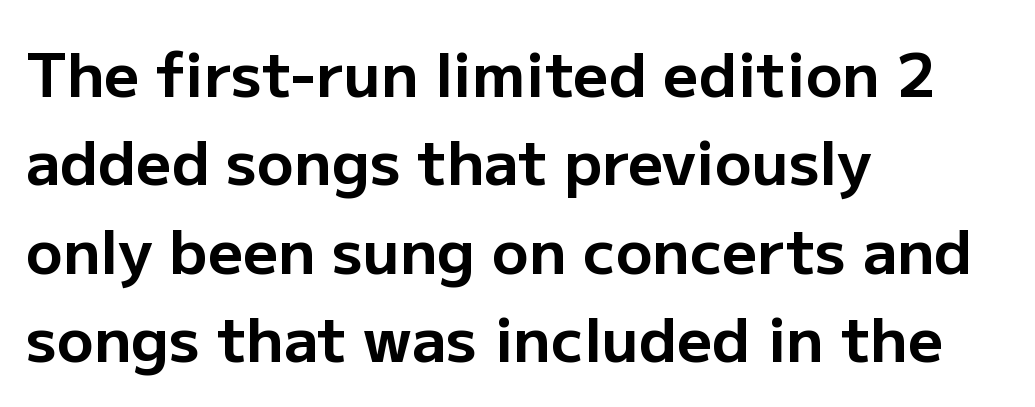
The image shows 61 px bold sans-serif type, upright; set left-aligned, normal line spacing (1.45x), normal letter spacing, not underlined; low stroke contrast and a medium x-height.
